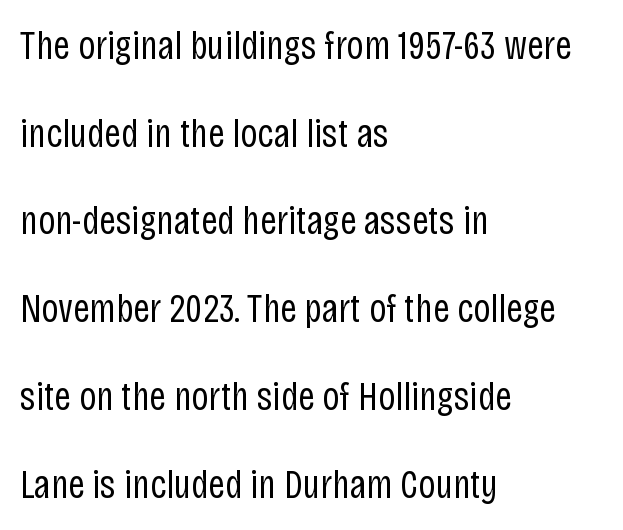
{"serif": "no", "italic": "no", "bold": "no", "weight": "regular", "width": "condensed", "stroke_contrast": "low", "x_height": "large", "monospaced": "no", "underline": "no", "align": "left", "line_spacing": "loose", "line_spacing_ratio": 2.14, "letter_spacing": "normal", "letter_spacing_em": 0.0, "glyph_px": 41}
